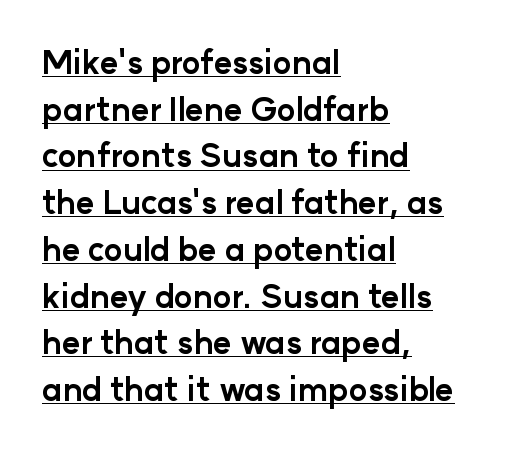
Q: Is the text bold? A: Yes.
Q: Is the text italic (slanted)? A: No, it is upright.
Q: Is the typeface a serif or a sans-serif typeface? A: Sans-serif.
Q: Is the text underlined? A: Yes.
Q: How is the paragraph aligned? A: Left-aligned.
Q: Is the spacing between letters normal or unusually wide? A: Normal.
Q: Is the spacing between lines tight, normal or loose? A: Normal.
Q: Width (condensed, normal, or wide)? A: Normal.
Q: Stroke contrast? A: Low.
Q: x-height? A: Medium.
Q: Monospaced? A: No.
